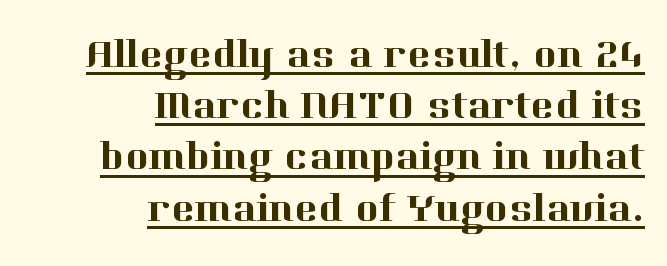
Q: Is the text italic (slanted)? A: No, it is upright.
Q: Is the typeface a serif or a sans-serif typeface? A: Serif.
Q: Is the text underlined? A: Yes.
Q: How is the paragraph aligned? A: Right-aligned.
Q: Is the spacing between letters normal or unusually wide? A: Normal.
Q: Is the spacing between lines tight, normal or loose? A: Normal.
Q: Width (condensed, normal, or wide)? A: Normal.
Q: Stroke contrast? A: High.
Q: x-height? A: Medium.
Q: Monospaced? A: No.
